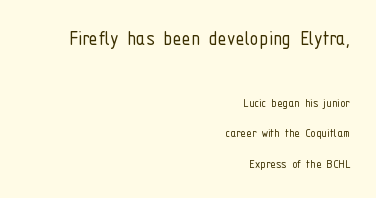
Q: Is the text bold? A: No.
Q: Is the text italic (slanted)? A: No, it is upright.
Q: Is the text underlined? A: No.
Q: How is the paragraph aligned? A: Right-aligned.
Q: Is the spacing between letters normal or unusually wide? A: Normal.
Q: Is the spacing between lines tight, normal or loose? A: Loose.
Q: Which block of text is set in a larger size, the first (top) or the second (bottom)? A: The first (top) one.
